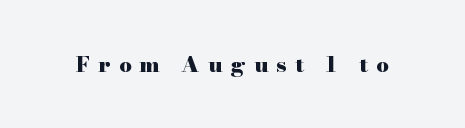
Vertical strokes here are truly vertical. The area under the type is left untouched. The rendering inserts visible extra space after every character. Chunky letters — that's bold for sure.
